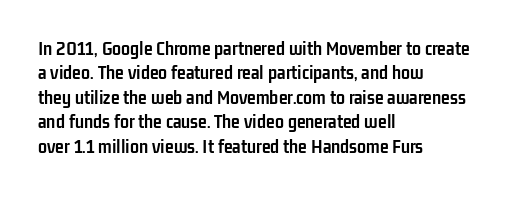
In terms of weight, the rendering is a true, heavy bold. In CSS terms this would be text-align: left. This rendering leaves character spacing at its baseline value. Honestly, there is no underline to notice here at all. The typography opts for an upright posture over an oblique one.
